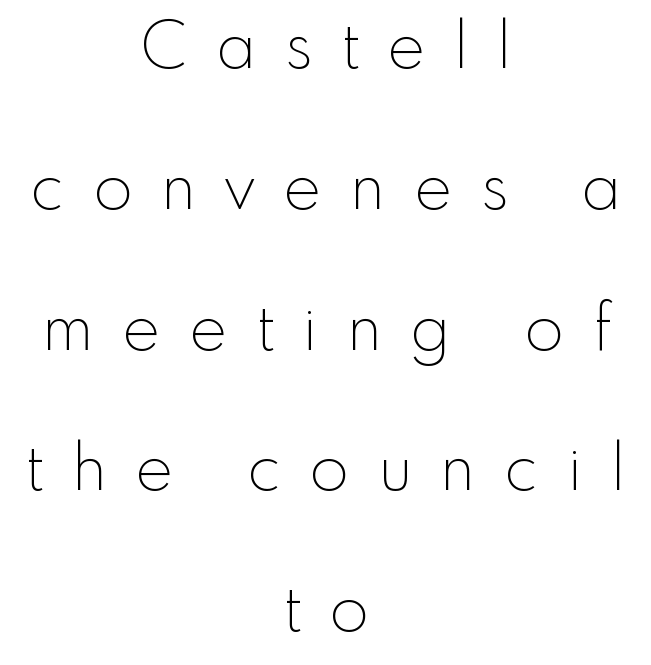
The image shows 64 px thin sans-serif type, upright; set centered, loose line spacing (2.2x), unusually wide letter spacing (+0.45 em), not underlined; a small x-height.
